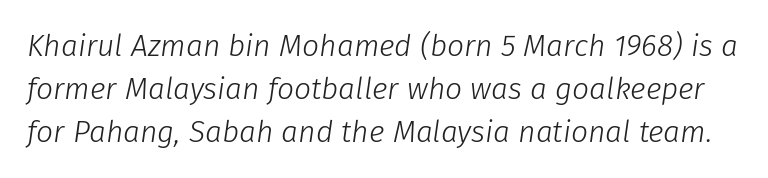
{"italic": "yes", "lean": "right", "slant_degrees": 8, "bold": "no", "weight": "light", "width": "normal", "stroke_contrast": "low", "x_height": "medium", "monospaced": "no", "underline": "no", "line_spacing": "normal", "line_spacing_ratio": 1.44, "letter_spacing": "normal", "letter_spacing_em": 0.0, "glyph_px": 30}
